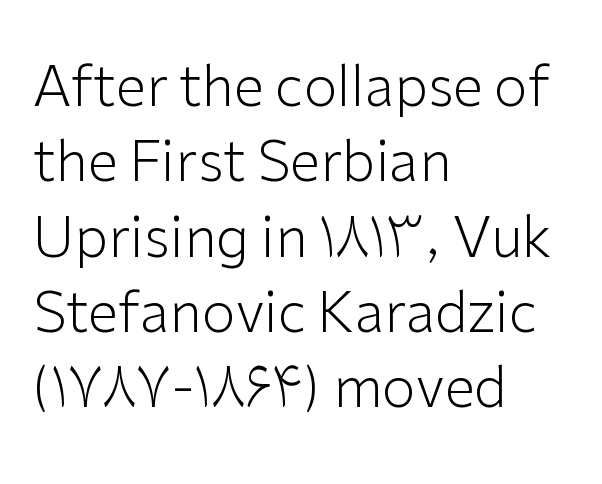
The image shows 55 px light sans-serif type, upright; set left-aligned, normal line spacing (1.37x), normal letter spacing, not underlined; low stroke contrast and a medium x-height.
